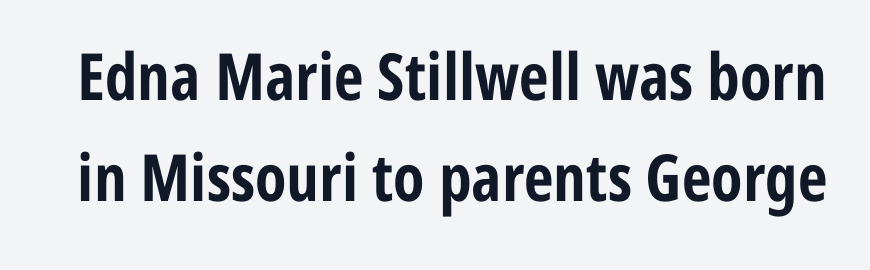
{"serif": "no", "italic": "no", "bold": "yes", "weight": "bold", "width": "condensed", "stroke_contrast": "low", "x_height": "medium", "monospaced": "no", "underline": "no", "line_spacing": "normal", "line_spacing_ratio": 1.56, "letter_spacing": "normal", "letter_spacing_em": 0.0, "glyph_px": 65}
